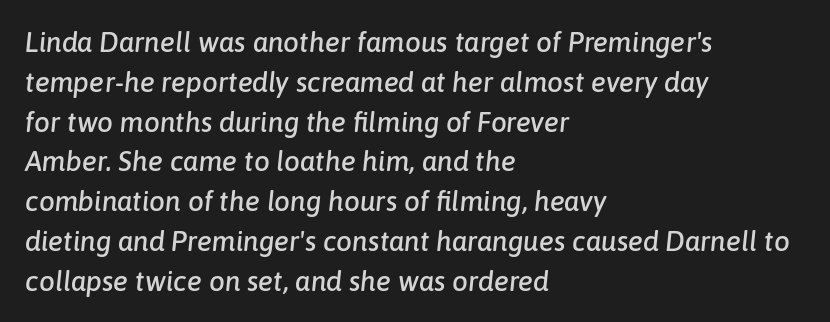
The vertical gap from one line to the next is medium. Leftover space on each line is placed entirely after the last word. Letter spacing: default. The strip under each line holds only bare page. Slant detected: the letters are inclined.
